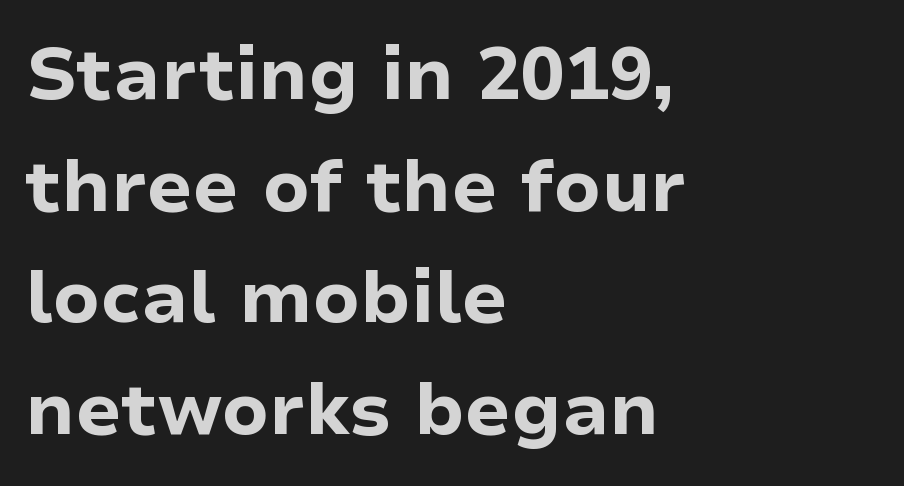
The image shows 73 px bold sans-serif type, upright; set left-aligned, normal line spacing (1.53x), normal letter spacing, not underlined; low stroke contrast and a medium x-height.
